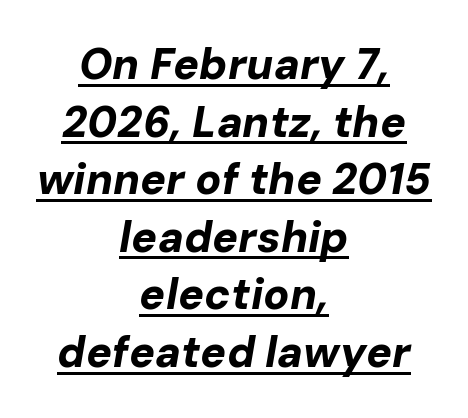
Each letter keeps its own natural width here, so spacing adapts to shape. The axis of the letterforms is tilted away from vertical. The face used here is rendered with its standard letterfit. Where is the straight margin? There isn't one; the lines are centered. Look at the stroke-to-counter ratio: heavy, a bold.
